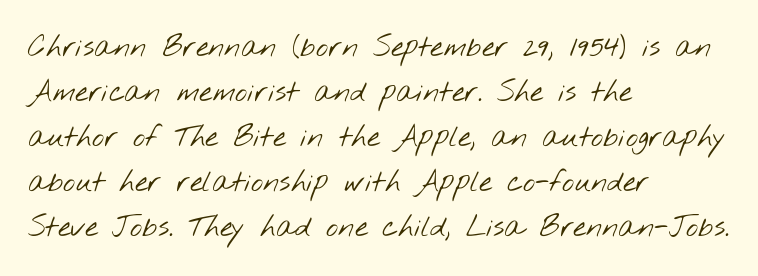
{"serif": "no", "bold": "no", "weight": "light", "width": "wide", "stroke_contrast": "low", "x_height": "small", "monospaced": "no", "underline": "no", "align": "left", "line_spacing": "normal", "line_spacing_ratio": 1.55, "letter_spacing": "normal", "letter_spacing_em": 0.0, "glyph_px": 29}
